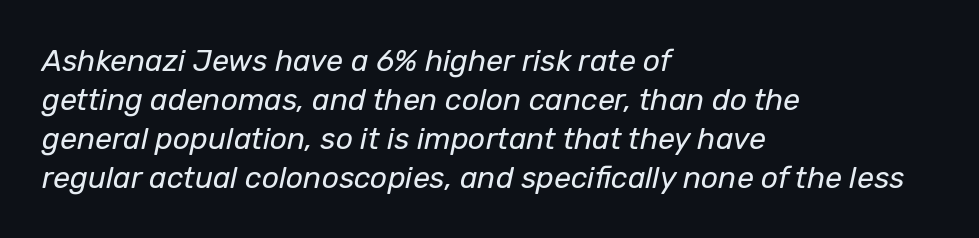
Q: Is the text bold? A: No.
Q: Is the text italic (slanted)? A: Yes, it leans right by about 12 degrees.
Q: Is the text underlined? A: No.
Q: How is the paragraph aligned? A: Left-aligned.
Q: Is the spacing between letters normal or unusually wide? A: Normal.
Q: Is the spacing between lines tight, normal or loose? A: Normal.
Q: Width (condensed, normal, or wide)? A: Normal.
Q: Stroke contrast? A: Low.
Q: x-height? A: Medium.
Q: Monospaced? A: No.
